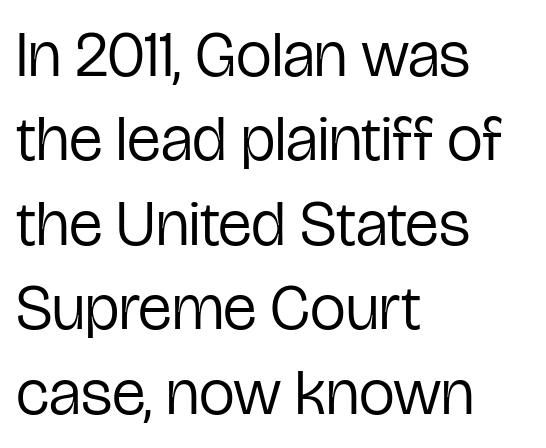
The image shows 64 px regular-weight, condensed sans-serif type, upright; set left-aligned, normal line spacing (1.32x), normal letter spacing, not underlined; low stroke contrast and a medium x-height.
